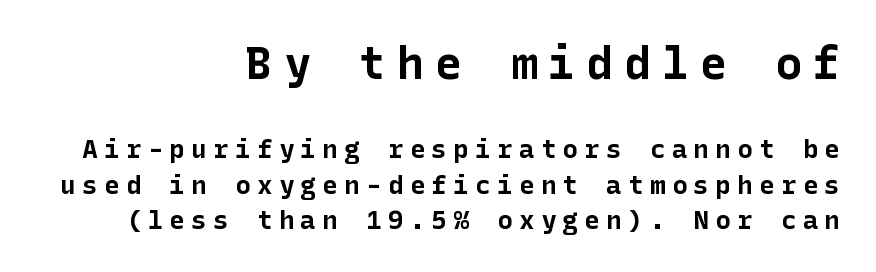
{"serif": "no", "italic": "no", "bold": "yes", "weight": "bold", "width": "normal", "stroke_contrast": "low", "x_height": "medium", "underline": "no", "align": "right", "line_spacing": "normal", "line_spacing_ratio": 1.36, "letter_spacing": "wide", "letter_spacing_em": 0.24, "larger_block": "first", "size_ratio": 1.73, "glyph_px": 45}
